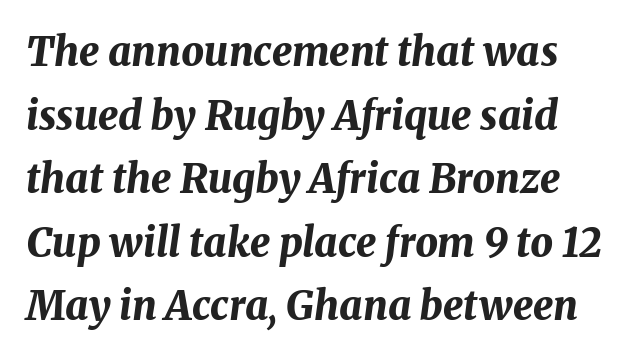
Heavy-handed strokes throughout: this text is bold. The foot of each line stays bare and open. Rows of type keep a routine distance in the vertical direction. The rendering uses natural spacing where letterforms have individual widths. Every character sits at an angle, as italics do. Spacing between characters is what you'd get straight out of the box.
